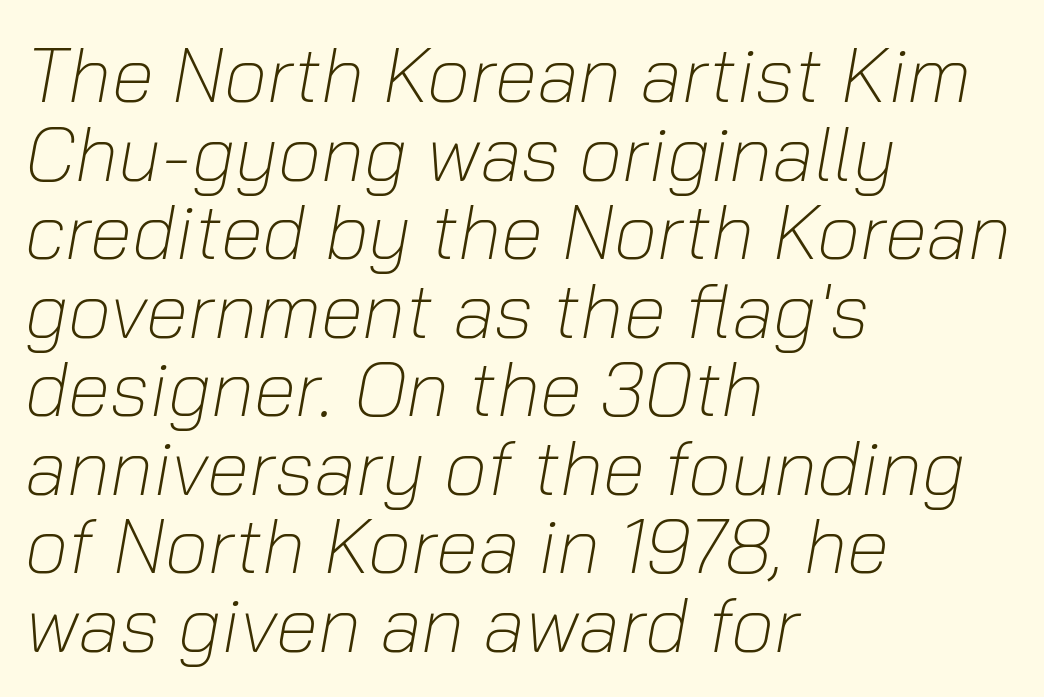
The image shows 77 px light type, italic (leaning right); set left-aligned, tight line spacing (1.02x), normal letter spacing, not underlined; low stroke contrast and a medium x-height.
